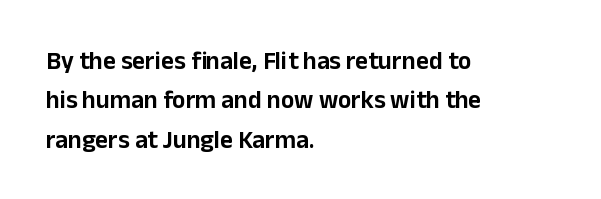
Q: Is the text italic (slanted)? A: No, it is upright.
Q: Is the text underlined? A: No.
Q: How is the paragraph aligned? A: Left-aligned.
Q: Is the spacing between letters normal or unusually wide? A: Normal.
Q: Is the spacing between lines tight, normal or loose? A: Normal.
